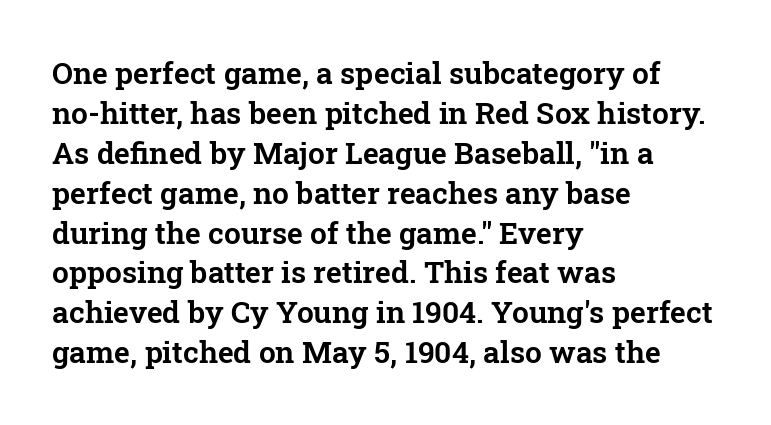
Character widths vary here, with narrow letters taking less room than wide ones. The passage shown stacks its lines at a standard gap. Each word holds together tightly as a unit, with standard inter-letter gaps. Has an underline been added? It has not.
